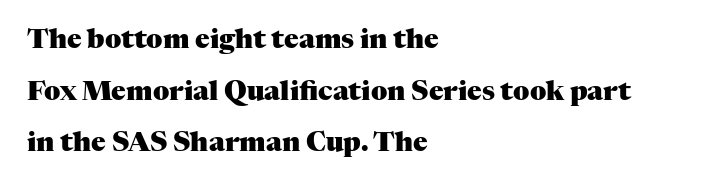
Q: Is the text bold? A: Yes.
Q: Is the text italic (slanted)? A: No, it is upright.
Q: Is the text underlined? A: No.
Q: How is the paragraph aligned? A: Left-aligned.
Q: Is the spacing between letters normal or unusually wide? A: Normal.
Q: Is the spacing between lines tight, normal or loose? A: Loose.
